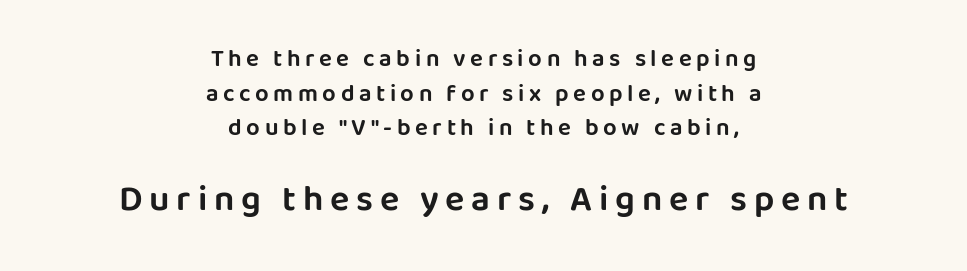
{"serif": "no", "italic": "no", "width": "normal", "stroke_contrast": "low", "x_height": "large", "monospaced": "no", "underline": "no", "align": "center", "line_spacing": "normal", "line_spacing_ratio": 1.44, "larger_block": "second", "size_ratio": 1.5, "glyph_px": 36}
